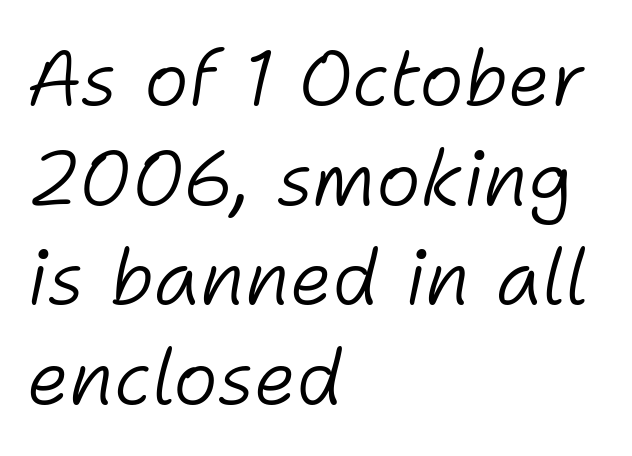
The image shows 76 px light type, italic (leaning right); set left-aligned, normal line spacing (1.31x), normal letter spacing, not underlined; low stroke contrast and a medium x-height.
